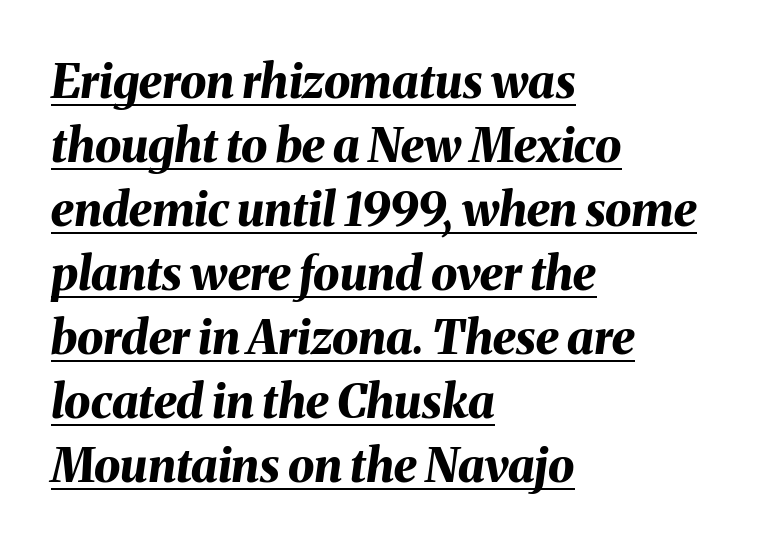
{"italic": "yes", "lean": "right", "slant_degrees": 8, "bold": "yes", "weight": "bold", "width": "normal", "stroke_contrast": "medium", "x_height": "medium", "monospaced": "no", "underline": "yes", "align": "left", "line_spacing": "normal", "line_spacing_ratio": 1.36, "letter_spacing": "normal", "letter_spacing_em": 0.0, "glyph_px": 47}
